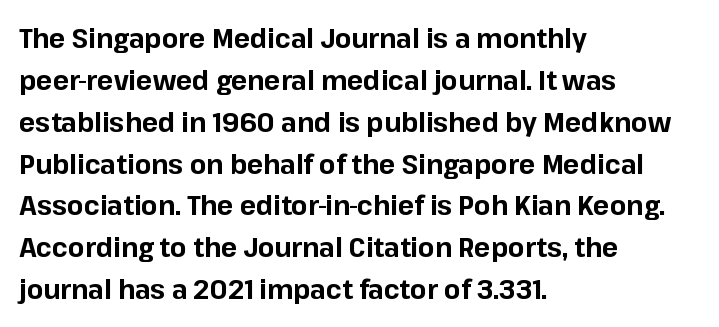
{"italic": "no", "bold": "yes", "underline": "no", "align": "left", "line_spacing": "normal", "line_spacing_ratio": 1.55, "letter_spacing": "normal", "letter_spacing_em": 0.0, "glyph_px": 27}
